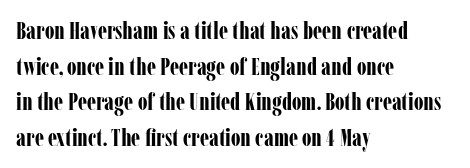
{"italic": "no", "bold": "yes", "underline": "no", "align": "left", "line_spacing": "normal", "line_spacing_ratio": 1.48, "letter_spacing": "normal", "letter_spacing_em": 0.0, "glyph_px": 24}
